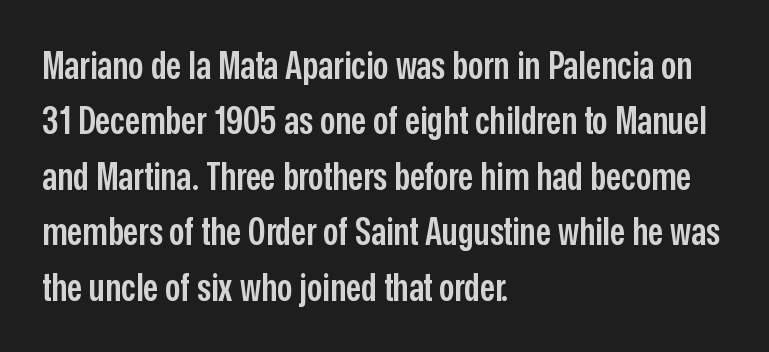
Quick note: underline off. Stroke terminals: plain, sans-serif. Students, observe: this is what conventionally led text looks like. Spacing between characters is what you'd get straight out of the box. All the whitespace from short lines collects on the right.
